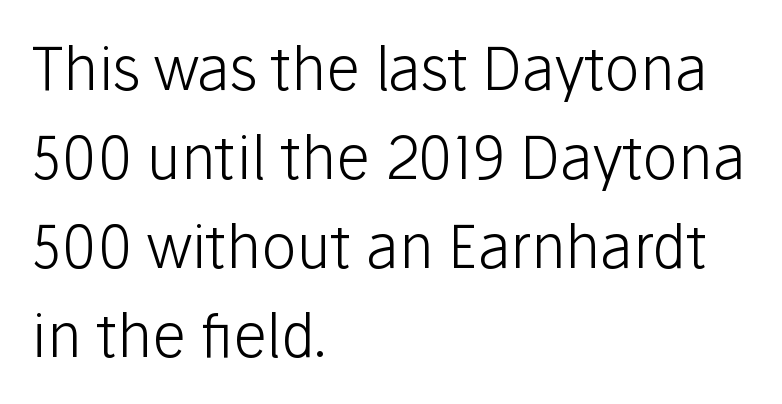
Posture: straight, roman, zero tilt. Just letters on the line, the space beneath them empty. Does extra space separate the letters? No, they use regular spacing. This sample is left-justified, so line endings fall wherever the words run out. Vertical stems look standard width or narrower in stroke.
